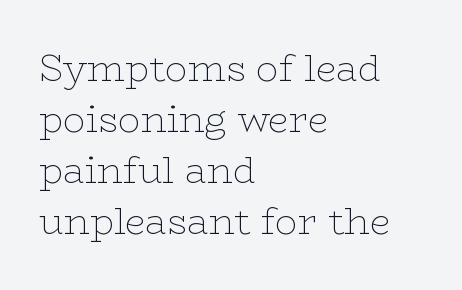
{"serif": "yes", "italic": "no", "bold": "no", "weight": "thin", "width": "wide", "stroke_contrast": "low", "x_height": "medium", "monospaced": "no", "underline": "no", "align": "left", "line_spacing": "normal", "line_spacing_ratio": 1.38, "letter_spacing": "normal", "letter_spacing_em": 0.0, "glyph_px": 37}
